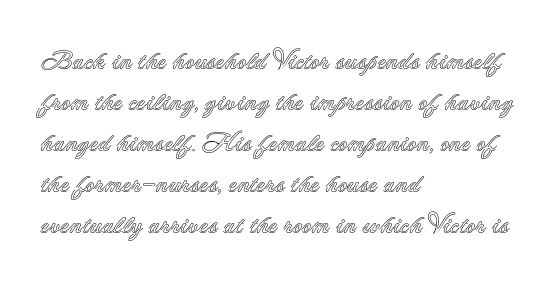
{"underline": "no", "align": "left", "line_spacing": "normal", "line_spacing_ratio": 1.58, "letter_spacing": "normal", "letter_spacing_em": 0.0, "glyph_px": 26}
